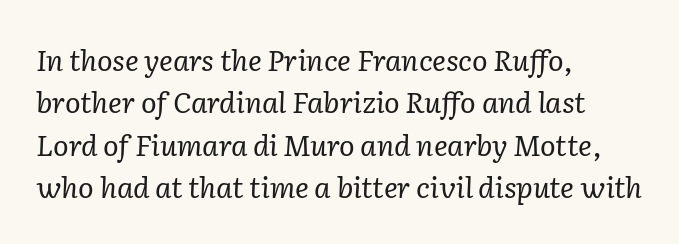
What stands out about the letter spacing? Nothing — it is the standard amount. Classification — serif. This is oblique type, the kind used for emphasis or titles. The face used here is proportionally spaced, like ordinary book or web type. Stem width sits at or under what a default text font uses.
